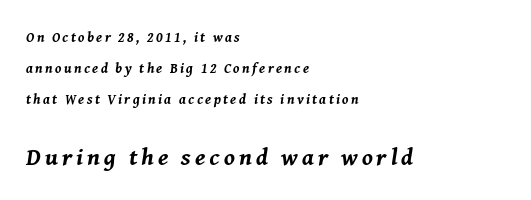
Is the block centered? No — it sits flush against the left margin. The characters look thick and weighty, a clear bold. If you measured baseline to baseline, you'd find a long distance. Anything drawn beneath the words? Only blank space. The typography opts for an oblique posture over an upright one. The composition opens small and finishes big.
